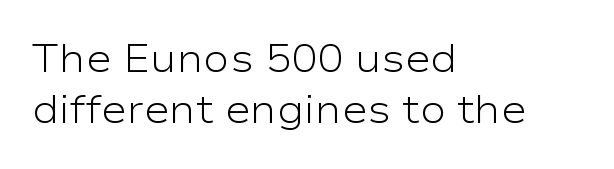
{"serif": "no", "italic": "no", "bold": "no", "weight": "light", "width": "wide", "stroke_contrast": "low", "x_height": "medium", "monospaced": "no", "underline": "no", "align": "left", "line_spacing": "normal", "line_spacing_ratio": 1.3, "letter_spacing": "normal", "letter_spacing_em": 0.0, "glyph_px": 39}
